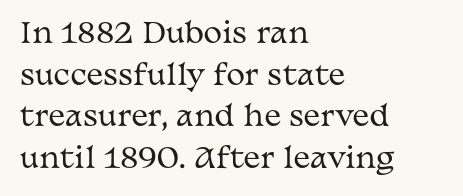
{"serif": "yes", "italic": "no", "bold": "no", "weight": "regular", "width": "wide", "stroke_contrast": "medium", "x_height": "medium", "monospaced": "no", "underline": "no", "align": "left", "line_spacing": "normal", "line_spacing_ratio": 1.49, "letter_spacing": "normal", "letter_spacing_em": 0.0, "glyph_px": 28}
